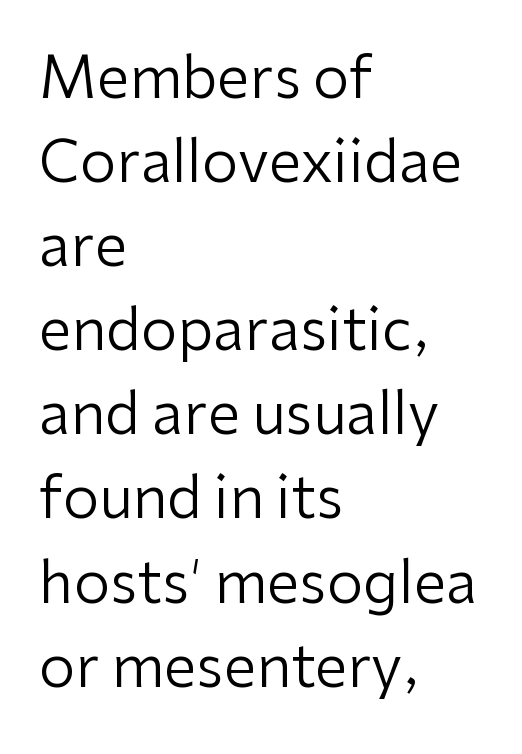
The cut favours lightness, reaching ordinary text weight at its darkest. Layout note: lines flush left. The type sits square on the baseline with zero lean. Varying glyph widths throughout — classic text-font behaviour. Bare-footed words on every line.
